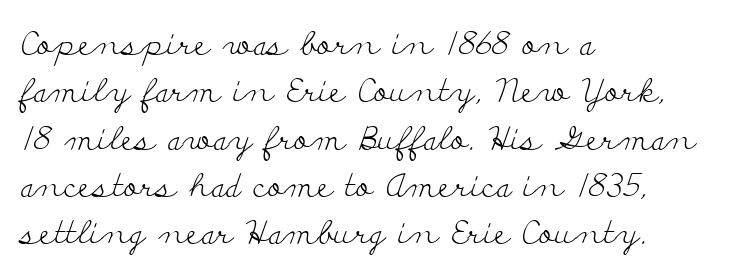
Q: Is the text bold? A: No.
Q: Is the text italic (slanted)? A: Yes.
Q: Is the typeface a serif or a sans-serif typeface? A: Serif.
Q: Is the text underlined? A: No.
Q: How is the paragraph aligned? A: Left-aligned.
Q: Is the spacing between letters normal or unusually wide? A: Normal.
Q: Is the spacing between lines tight, normal or loose? A: Normal.
Q: Width (condensed, normal, or wide)? A: Wide.
Q: Stroke contrast? A: Low.
Q: x-height? A: Small.
Q: Monospaced? A: No.
